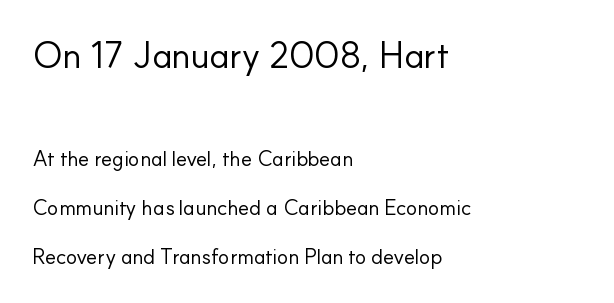
Q: Is the text bold? A: No.
Q: Is the text italic (slanted)? A: No, it is upright.
Q: Is the typeface a serif or a sans-serif typeface? A: Sans-serif.
Q: Is the text underlined? A: No.
Q: How is the paragraph aligned? A: Left-aligned.
Q: Is the spacing between letters normal or unusually wide? A: Normal.
Q: Is the spacing between lines tight, normal or loose? A: Loose.
Q: Which block of text is set in a larger size, the first (top) or the second (bottom)? A: The first (top) one.
Q: Width (condensed, normal, or wide)? A: Normal.
Q: Stroke contrast? A: Low.
Q: x-height? A: Small.
Q: Monospaced? A: No.
